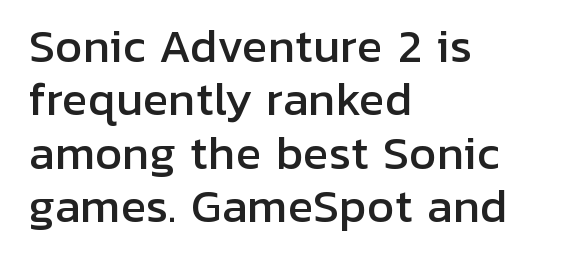
The image shows 43 px sans-serif type, upright; set left-aligned, line spacing 1.24x, normal letter spacing, not underlined; low stroke contrast and a medium x-height.
